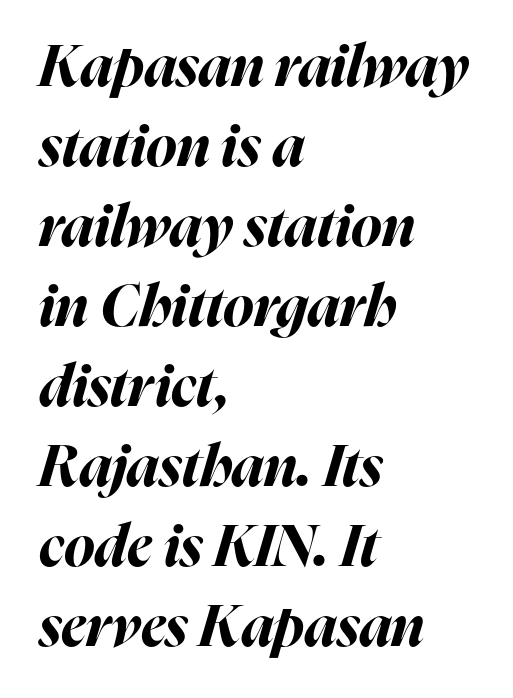
{"italic": "yes", "lean": "right", "slant_degrees": 16, "bold": "yes", "weight": "bold", "width": "normal", "stroke_contrast": "high", "x_height": "medium", "monospaced": "no", "underline": "no", "align": "left", "line_spacing": "normal", "line_spacing_ratio": 1.38, "letter_spacing": "normal", "letter_spacing_em": 0.0, "glyph_px": 58}
